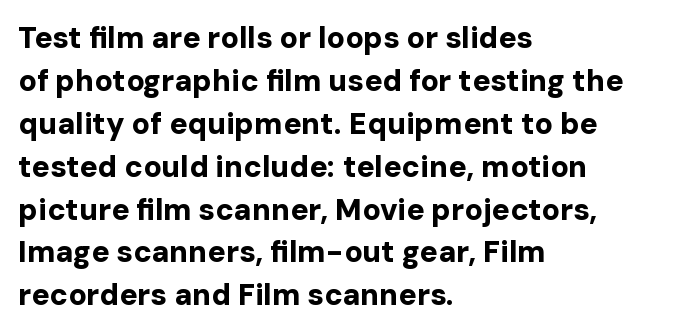
Q: Is the text bold? A: Yes.
Q: Is the text italic (slanted)? A: No, it is upright.
Q: Is the typeface a serif or a sans-serif typeface? A: Sans-serif.
Q: Is the text underlined? A: No.
Q: How is the paragraph aligned? A: Left-aligned.
Q: Is the spacing between letters normal or unusually wide? A: Normal.
Q: Is the spacing between lines tight, normal or loose? A: Normal.
Q: Width (condensed, normal, or wide)? A: Normal.
Q: Stroke contrast? A: Low.
Q: x-height? A: Medium.
Q: Monospaced? A: No.
